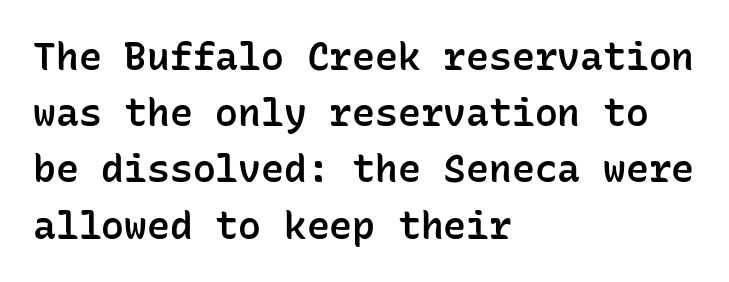
Q: Is the text bold? A: Semi-bold.
Q: Is the text italic (slanted)? A: No, it is upright.
Q: Is the typeface a serif or a sans-serif typeface? A: Sans-serif.
Q: Is the text underlined? A: No.
Q: How is the paragraph aligned? A: Left-aligned.
Q: Is the spacing between letters normal or unusually wide? A: Normal.
Q: Is the spacing between lines tight, normal or loose? A: Normal.
Q: Width (condensed, normal, or wide)? A: Normal.
Q: Stroke contrast? A: Low.
Q: x-height? A: Medium.
Q: Monospaced? A: Yes.
